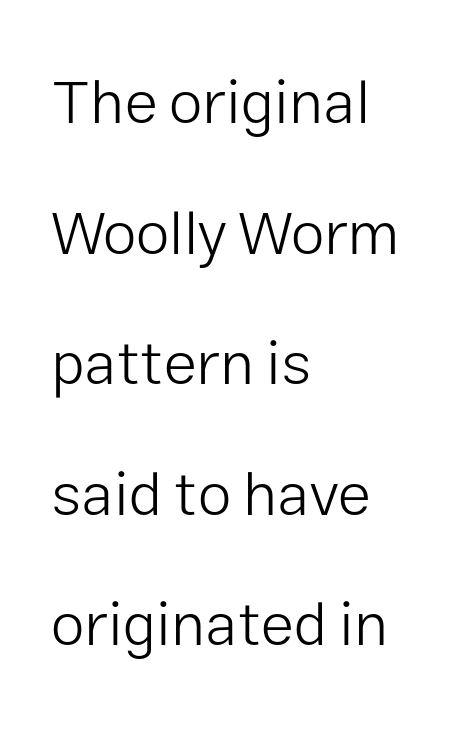
Stroke mass is kept to a normal reading level or below. The space between consecutive lines is lavish. There is no visible air inserted between adjacent glyphs. No word sits above an underline. Reading down the block, your eye returns to a fixed left position each line. It's the straight-up-and-down kind of type.
